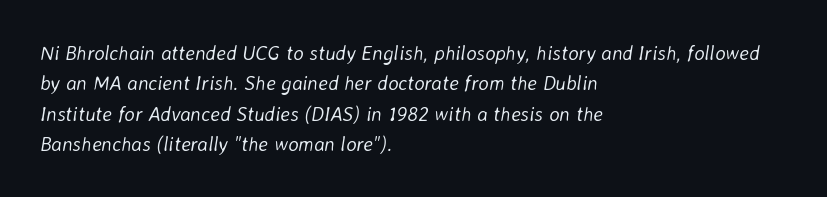
Q: Is the text bold? A: No.
Q: Is the text italic (slanted)? A: Yes, it leans right by about 8 degrees.
Q: Is the text underlined? A: No.
Q: How is the paragraph aligned? A: Left-aligned.
Q: Is the spacing between letters normal or unusually wide? A: Normal.
Q: Is the spacing between lines tight, normal or loose? A: Normal.
